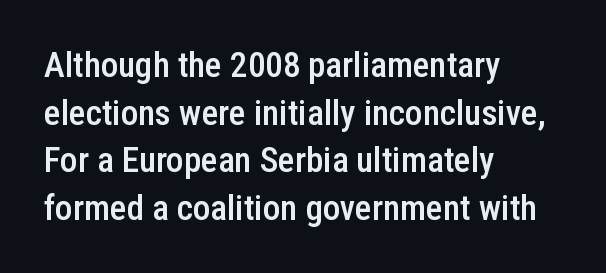
Semibold letterforms, between regular and bold. Type without underlining. Inter-character spacing is left at the font's built-in metrics. The passage shown is typed in a proportional face where columns would drift.
